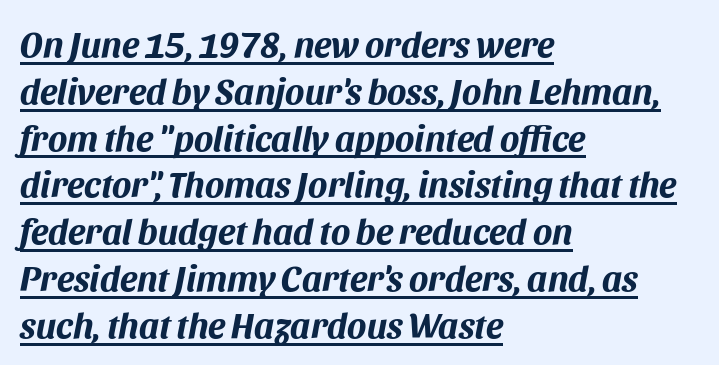
{"italic": "yes", "lean": "right", "slant_degrees": 11, "bold": "yes", "weight": "bold", "width": "normal", "stroke_contrast": "medium", "x_height": "large", "monospaced": "no", "underline": "yes", "align": "left", "line_spacing": "normal", "line_spacing_ratio": 1.3, "letter_spacing": "normal", "letter_spacing_em": 0.0, "glyph_px": 36}
